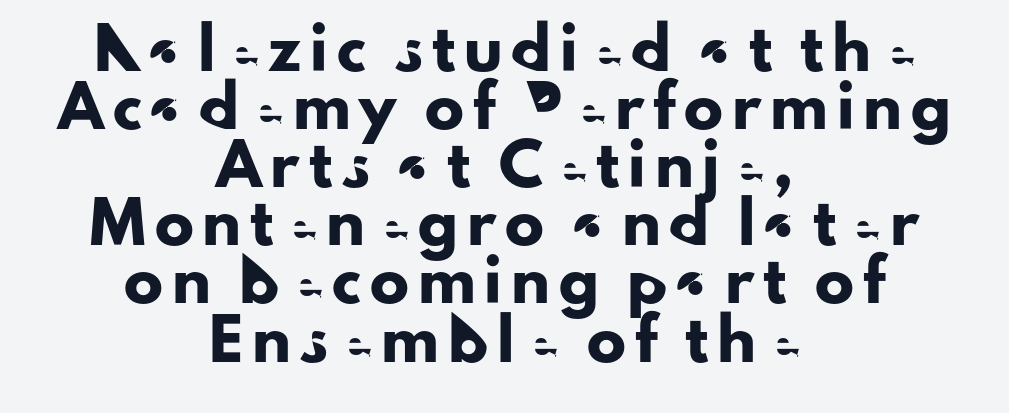
Glance below the letters and you will spot only blank space. The letters stand straight up with perfectly vertical stems. Characters follow at a spacing far wider than the type designer built in. The type family on display is of the sans-serif kind. Caption: multi-line text, centered on the measure. The line-height multiplier appears to be the usual default.
